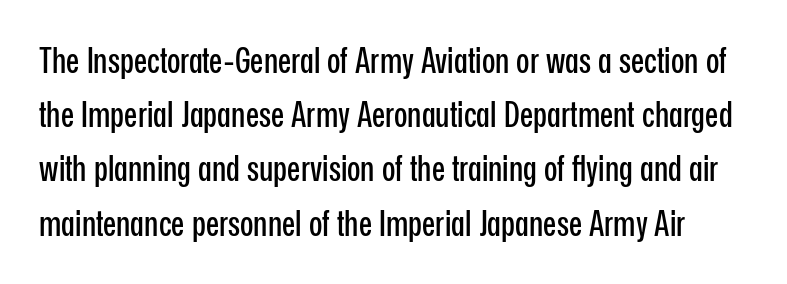
Q: Is the text italic (slanted)? A: No, it is upright.
Q: Is the typeface a serif or a sans-serif typeface? A: Sans-serif.
Q: Is the text underlined? A: No.
Q: Is the spacing between letters normal or unusually wide? A: Normal.
Q: Is the spacing between lines tight, normal or loose? A: Normal.
Q: Width (condensed, normal, or wide)? A: Condensed.
Q: Stroke contrast? A: Low.
Q: x-height? A: Medium.
Q: Monospaced? A: No.
